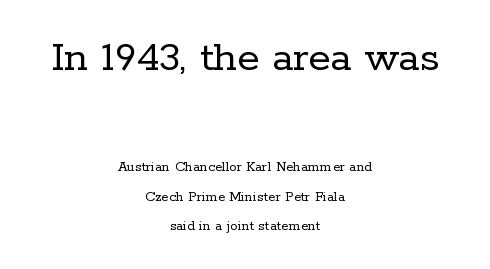
Italic: no, the glyphs are upright roman. Stroke terminals: seriffed. Only glyphs here, with clear space below each row. Widely set lines give the paragraph a tall, airy silhouette. Typesetter's note — upper block bumped up in size, lower block left smaller. Notice how the passage keeps no hard edge, just a central spine.
